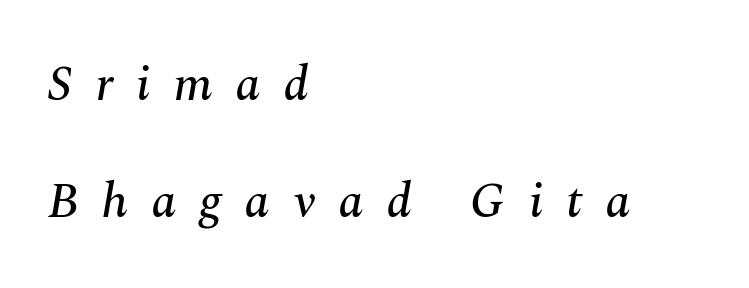
{"serif": "yes", "italic": "yes", "lean": "right", "slant_degrees": 10, "width": "normal", "stroke_contrast": "medium", "x_height": "medium", "monospaced": "no", "underline": "no", "align": "left", "line_spacing": "loose", "line_spacing_ratio": 2.38, "letter_spacing": "wide", "letter_spacing_em": 0.47, "glyph_px": 49}
